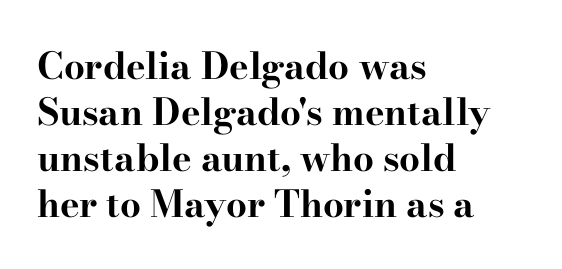
{"serif": "yes", "italic": "no", "bold": "yes", "weight": "bold", "width": "wide", "stroke_contrast": "high", "x_height": "small", "monospaced": "no", "underline": "no", "align": "left", "line_spacing_ratio": 1.24, "letter_spacing": "normal", "letter_spacing_em": 0.0, "glyph_px": 37}
